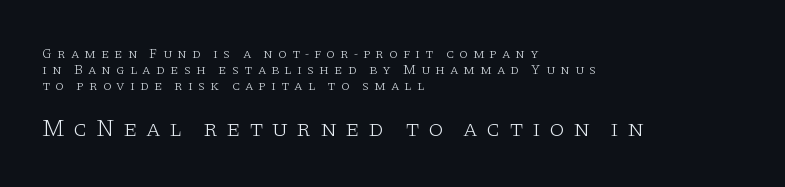
Q: Is the text bold? A: No.
Q: Is the text italic (slanted)? A: No, it is upright.
Q: Is the text underlined? A: No.
Q: How is the paragraph aligned? A: Left-aligned.
Q: Is the spacing between letters normal or unusually wide? A: Unusually wide.
Q: Is the spacing between lines tight, normal or loose? A: Tight.
Q: Which block of text is set in a larger size, the first (top) or the second (bottom)? A: The second (bottom) one.
